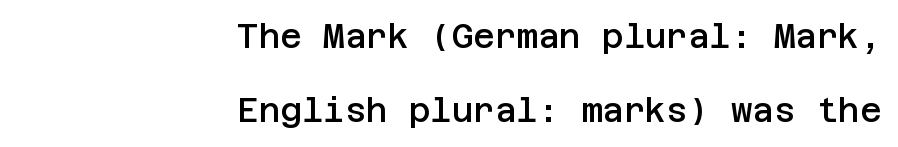
The image shows 33 px semibold sans-serif type, upright; set right-aligned, loose line spacing (2.23x), normal letter spacing, not underlined; low stroke contrast and a large x-height.
